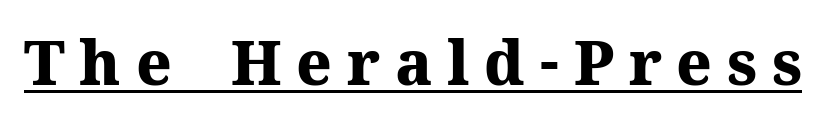
Q: Is the text bold? A: Yes.
Q: Is the text italic (slanted)? A: No, it is upright.
Q: Is the typeface a serif or a sans-serif typeface? A: Serif.
Q: Is the text underlined? A: Yes.
Q: Is the spacing between letters normal or unusually wide? A: Unusually wide.
Q: Width (condensed, normal, or wide)? A: Normal.
Q: Stroke contrast? A: Medium.
Q: x-height? A: Medium.
Q: Monospaced? A: No.
